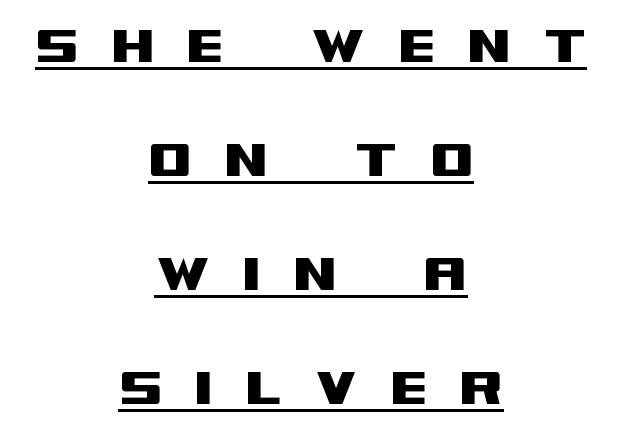
{"serif": "no", "italic": "no", "width": "wide", "stroke_contrast": "medium", "x_height": "large", "monospaced": "no", "underline": "yes", "align": "center", "line_spacing_ratio": 1.81, "letter_spacing": "wide", "letter_spacing_em": 0.5, "glyph_px": 63}
